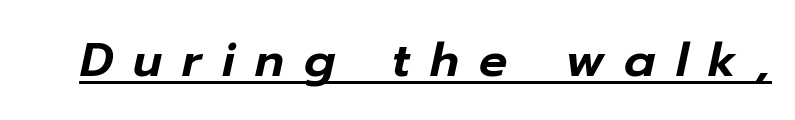
The image shows 47 px text type, italic (leaning right); set unusually wide letter spacing (+0.43 em), underlined; low stroke contrast and a medium x-height.
